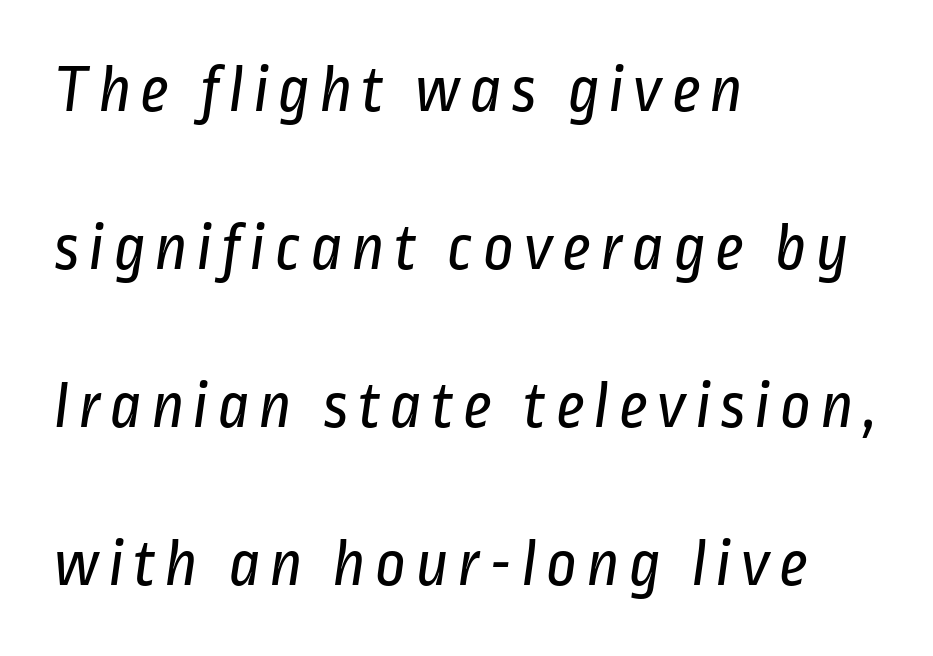
The image shows 67 px regular-weight, condensed sans-serif type; set left-aligned, loose line spacing (2.36x), not underlined; low stroke contrast and a medium x-height.
